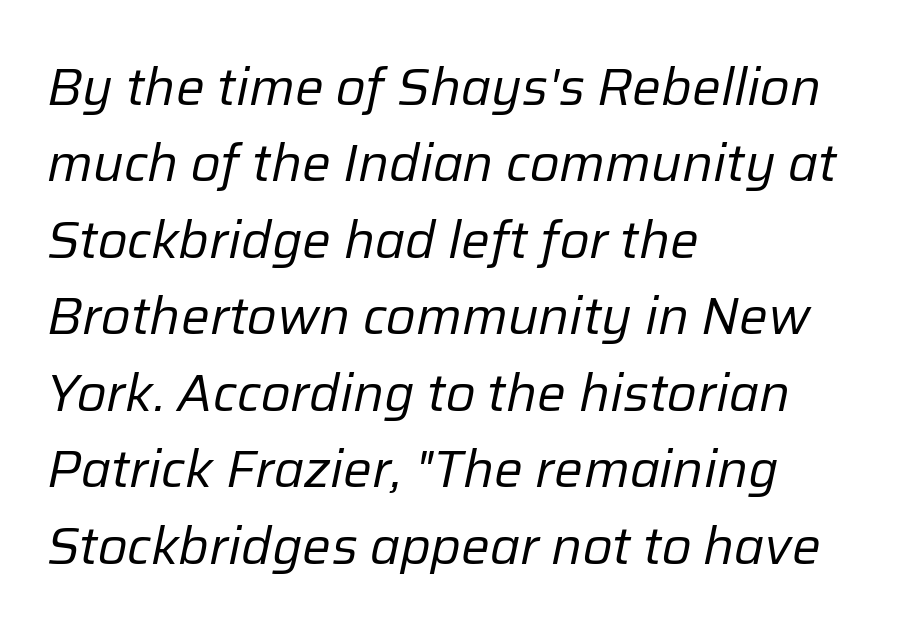
The image shows 51 px regular-weight type, italic (leaning right); set left-aligned, normal line spacing (1.5x), normal letter spacing, not underlined; low stroke contrast and a medium x-height.
